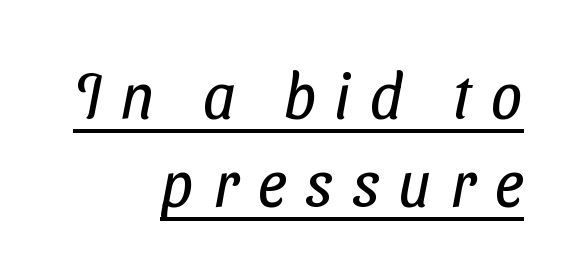
The image shows 63 px regular-weight, condensed sans-serif type; set right-aligned, normal line spacing (1.4x), unusually wide letter spacing (+0.31 em), underlined; low stroke contrast and a medium x-height.
